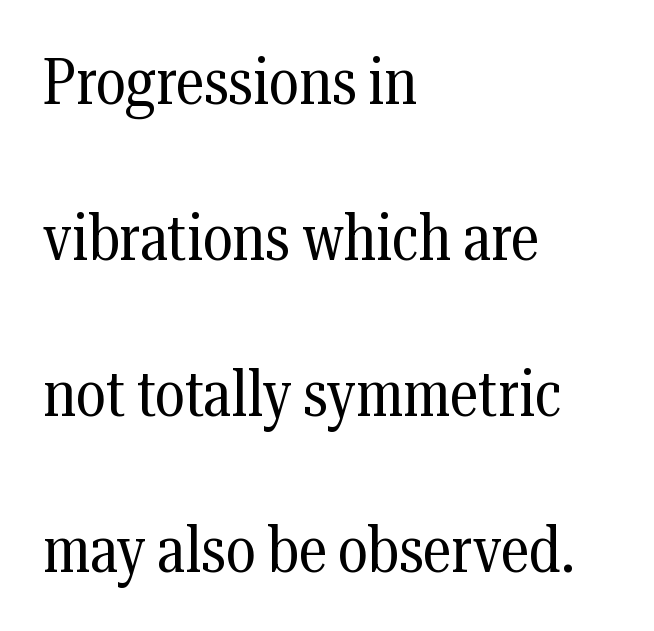
Q: Is the text bold? A: No.
Q: Is the text italic (slanted)? A: No, it is upright.
Q: Is the typeface a serif or a sans-serif typeface? A: Serif.
Q: Is the text underlined? A: No.
Q: How is the paragraph aligned? A: Left-aligned.
Q: Is the spacing between letters normal or unusually wide? A: Normal.
Q: Is the spacing between lines tight, normal or loose? A: Loose.
Q: Width (condensed, normal, or wide)? A: Condensed.
Q: Stroke contrast? A: Medium.
Q: x-height? A: Medium.
Q: Monospaced? A: No.
